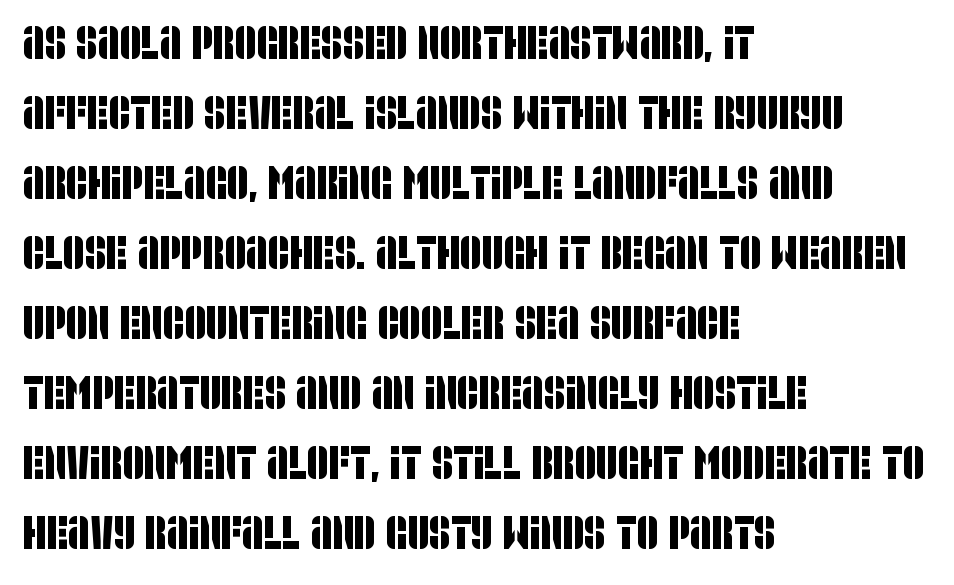
{"serif": "no", "width": "condensed", "stroke_contrast": "low", "x_height": "large", "monospaced": "no", "underline": "no", "align": "left", "line_spacing": "normal", "line_spacing_ratio": 1.49, "letter_spacing": "normal", "letter_spacing_em": 0.0, "glyph_px": 47}
